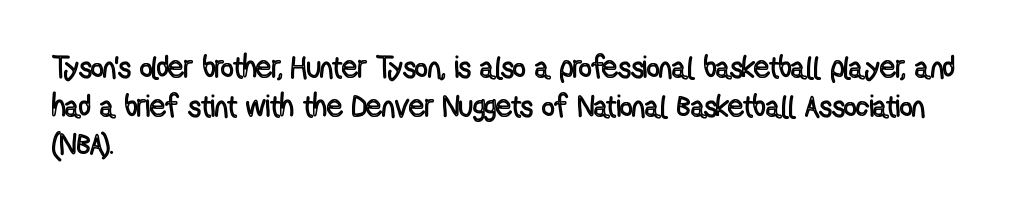
The image shows 31 px condensed type, upright; set left-aligned, normal line spacing (1.25x), normal letter spacing, not underlined; a medium x-height.
